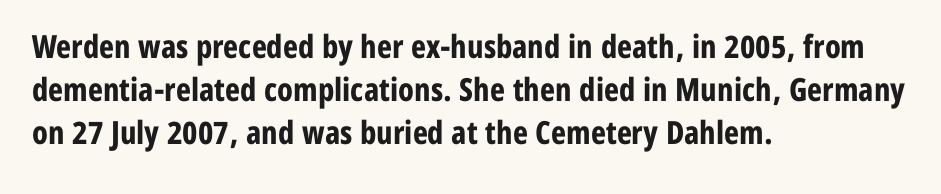
The image shows 32 px bold, condensed sans-serif type, upright; set left-aligned, normal line spacing (1.34x), normal letter spacing, not underlined; low stroke contrast and a medium x-height.
